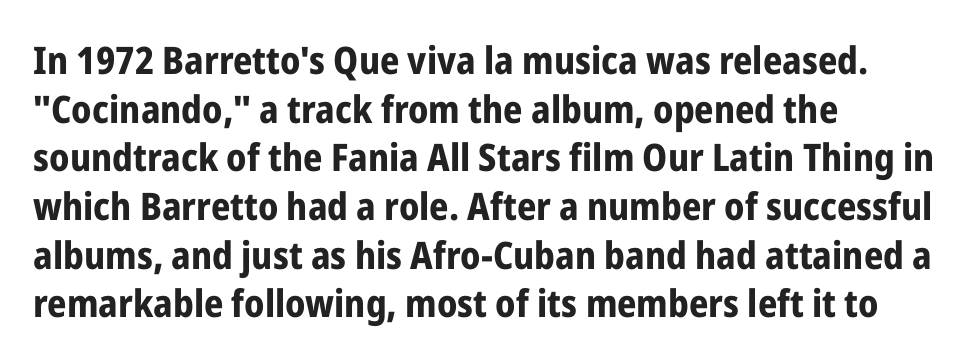
The image shows 38 px bold, condensed sans-serif type, upright; set left-aligned, normal line spacing (1.28x), normal letter spacing, not underlined; low stroke contrast and a medium x-height.
